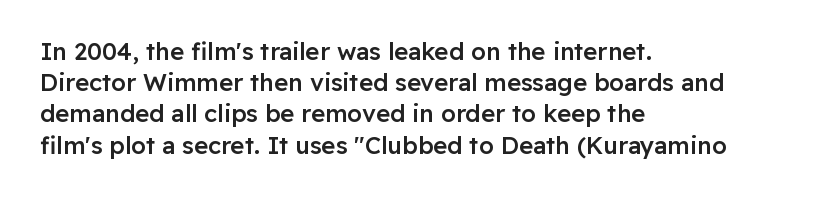
Q: Is the text bold? A: Semi-bold.
Q: Is the text italic (slanted)? A: No, it is upright.
Q: Is the text underlined? A: No.
Q: How is the paragraph aligned? A: Left-aligned.
Q: Is the spacing between letters normal or unusually wide? A: Normal.
Q: Is the spacing between lines tight, normal or loose? A: Normal.
